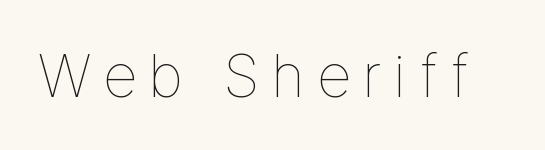
Q: Is the text bold? A: No.
Q: Is the text italic (slanted)? A: No, it is upright.
Q: Is the text underlined? A: No.
Q: Width (condensed, normal, or wide)? A: Normal.
Q: Stroke contrast? A: Low.
Q: x-height? A: Medium.
Q: Monospaced? A: No.
